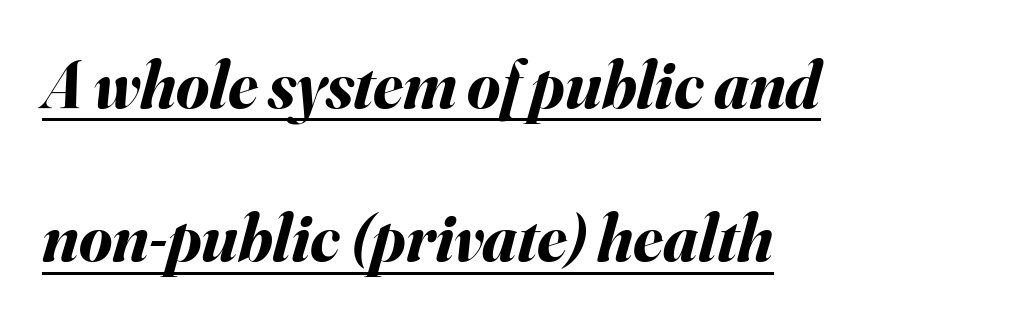
Honestly, the letter spacing is just normal — you wouldn't notice it. Compared with a centered layout, this one pins lines to the left instead. Baseline-to-baseline distance is far greater than the letter height. The lettering tilts uniformly, giving the passage an italic look.
